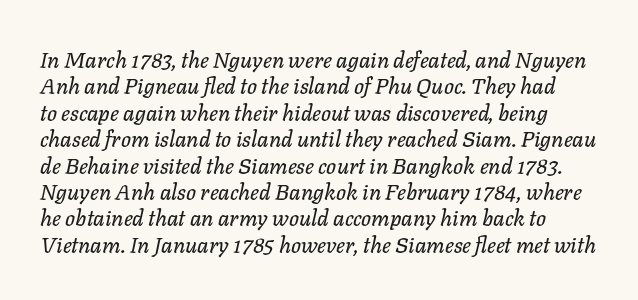
The string is rendered with underlining switched off. Here the glyphs are tracked normally, forming tight word shapes. A typesetter would mark this as italic.
